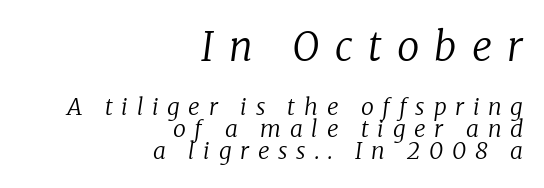
Q: Is the text bold? A: No.
Q: Is the text italic (slanted)? A: Yes, it leans right by about 8 degrees.
Q: Is the typeface a serif or a sans-serif typeface? A: Serif.
Q: Is the text underlined? A: No.
Q: How is the paragraph aligned? A: Right-aligned.
Q: Is the spacing between letters normal or unusually wide? A: Unusually wide.
Q: Is the spacing between lines tight, normal or loose? A: Tight.
Q: Which block of text is set in a larger size, the first (top) or the second (bottom)? A: The first (top) one.
Q: Width (condensed, normal, or wide)? A: Normal.
Q: Stroke contrast? A: Low.
Q: x-height? A: Medium.
Q: Monospaced? A: No.
